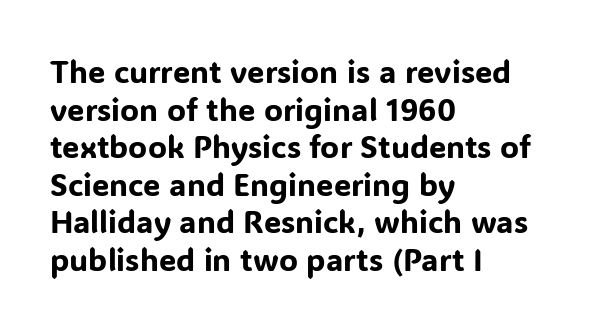
The image shows 31 px sans-serif type, upright; set left-aligned, line spacing 1.21x, normal letter spacing, not underlined; low stroke contrast and a medium x-height.
